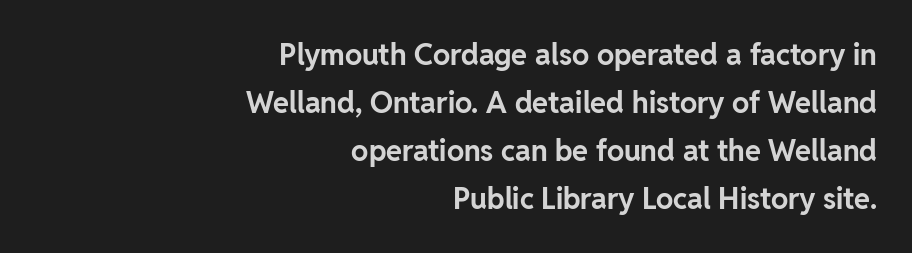
{"serif": "no", "italic": "no", "bold": "yes", "weight": "bold", "width": "normal", "stroke_contrast": "low", "x_height": "medium", "monospaced": "no", "underline": "no", "align": "right", "line_spacing": "normal", "line_spacing_ratio": 1.65, "letter_spacing": "normal", "letter_spacing_em": 0.0, "glyph_px": 29}
